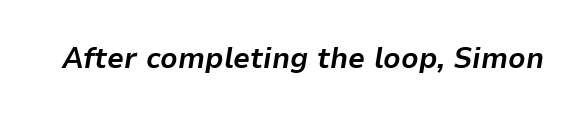
The image shows 30 px bold type, italic (leaning right); set normal letter spacing, not underlined; low stroke contrast and a medium x-height.
